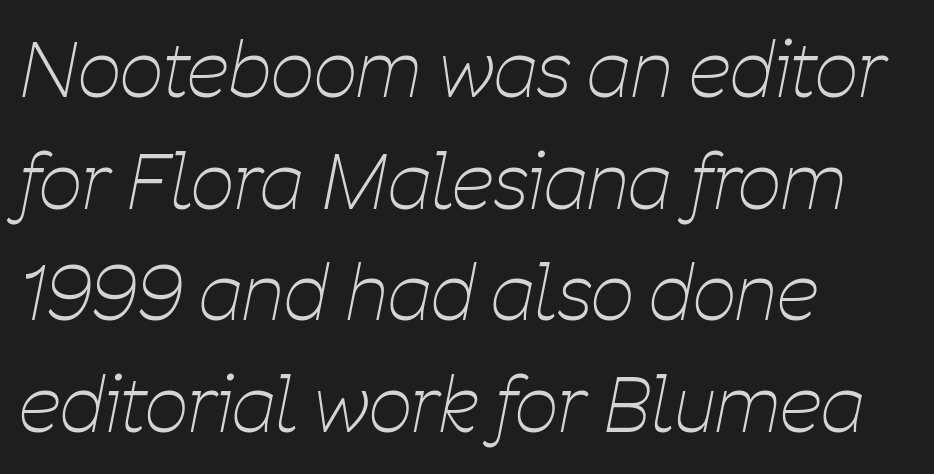
A classic flush-left, rag-right setting is used for this passage. Look at the tracking — it's just the regular setting, nothing added. A normal amount of white space separates one row of letters from the next. Type without underlining.
